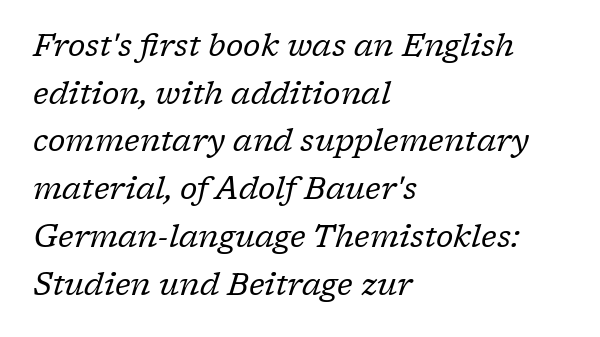
{"serif": "yes", "italic": "yes", "lean": "right", "slant_degrees": 17, "bold": "no", "weight": "regular", "width": "normal", "stroke_contrast": "low", "x_height": "medium", "monospaced": "no", "underline": "no", "align": "left", "line_spacing": "normal", "line_spacing_ratio": 1.54, "letter_spacing": "normal", "letter_spacing_em": 0.0, "glyph_px": 31}
